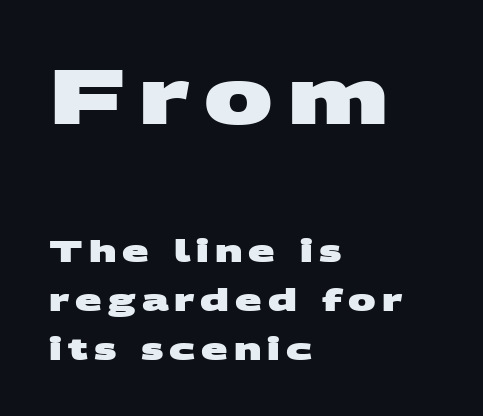
Caption: upper text group enlarged, lower text group reduced. The passage shown is typed in a proportional face where columns would drift. What weight is shown? A full bold with thick strokes. The paragraph has a hard left edge and a soft right edge.
